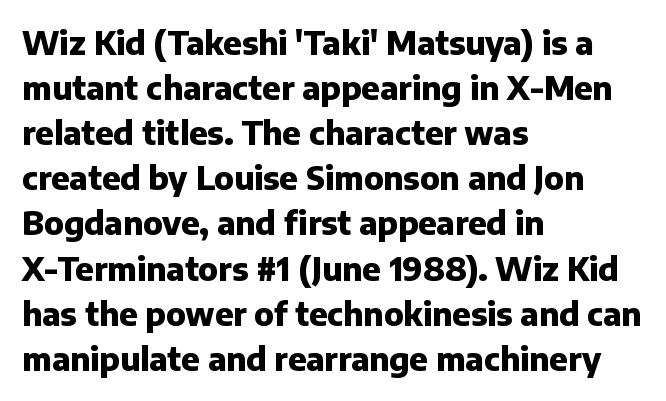
The image shows 32 px heavy sans-serif type, upright; set left-aligned, normal line spacing (1.41x), normal letter spacing, not underlined; low stroke contrast and a medium x-height.
